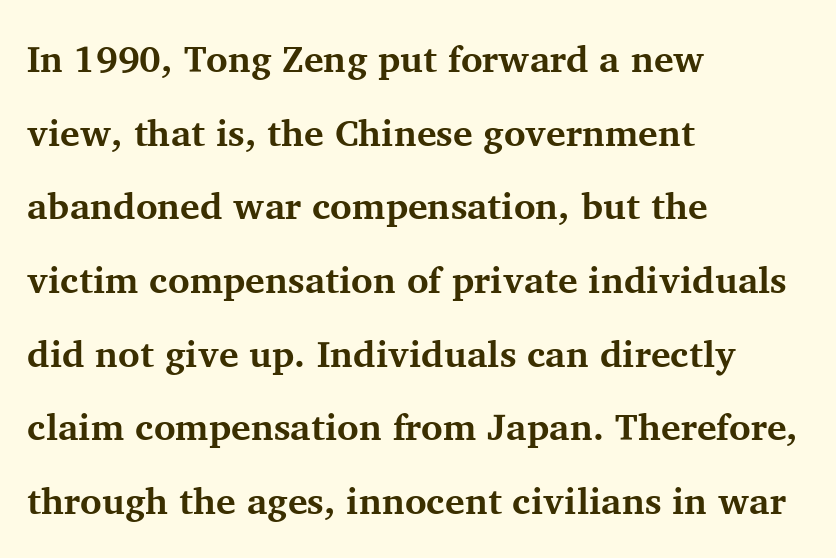
{"serif": "yes", "italic": "no", "bold": "yes", "weight": "bold", "width": "normal", "stroke_contrast": "medium", "x_height": "medium", "monospaced": "no", "underline": "no", "align": "left", "line_spacing": "loose", "line_spacing_ratio": 1.99, "letter_spacing": "normal", "letter_spacing_em": 0.0, "glyph_px": 37}
